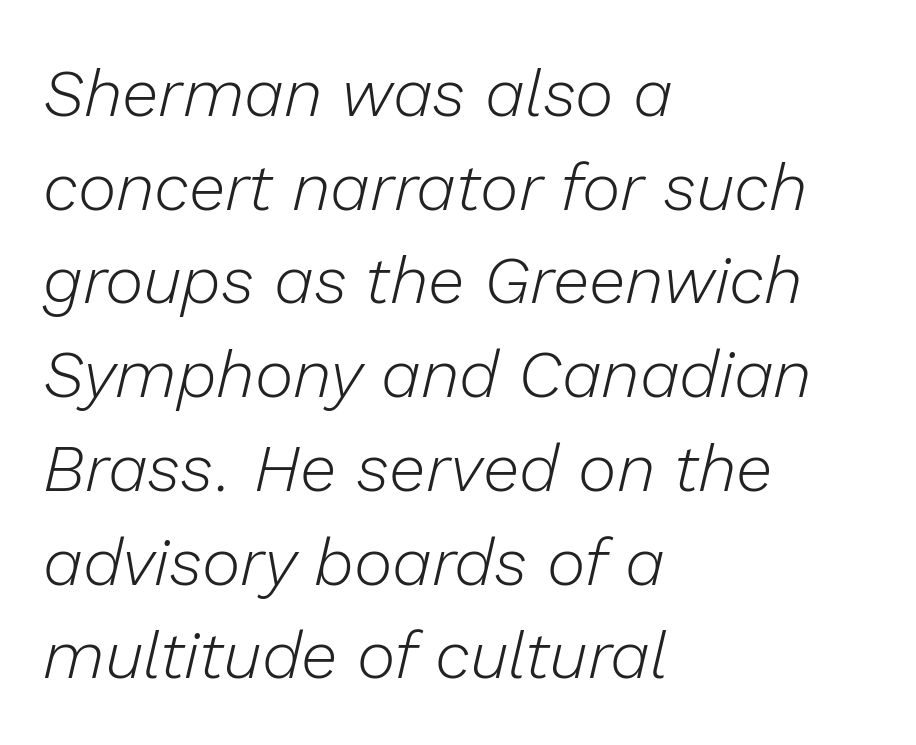
The lines sit at an ordinary, default distance from one another. The letters sit at their default tracking, neither squeezed nor spread. Beneath every word, the page is bare. Heft: none added — not bold. Would a proofreader flag this as italicized? Yes. A student would call this left alignment; a typographer would say flush left, rag right.
